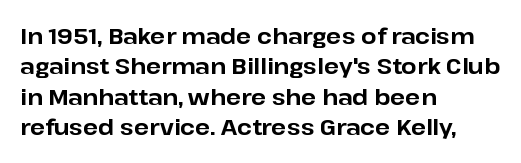
{"italic": "no", "bold": "yes", "underline": "no", "align": "left", "line_spacing": "normal", "line_spacing_ratio": 1.38, "letter_spacing": "normal", "letter_spacing_em": 0.0, "glyph_px": 22}
